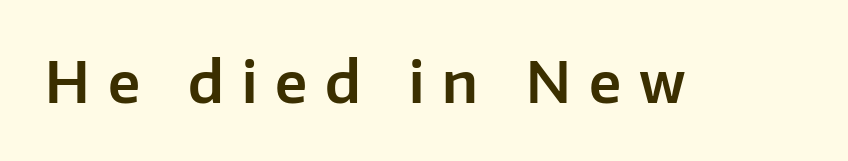
Q: Is the text italic (slanted)? A: No, it is upright.
Q: Is the typeface a serif or a sans-serif typeface? A: Sans-serif.
Q: Is the text underlined? A: No.
Q: Is the spacing between letters normal or unusually wide? A: Unusually wide.
Q: Width (condensed, normal, or wide)? A: Normal.
Q: Stroke contrast? A: Low.
Q: x-height? A: Medium.
Q: Monospaced? A: No.
